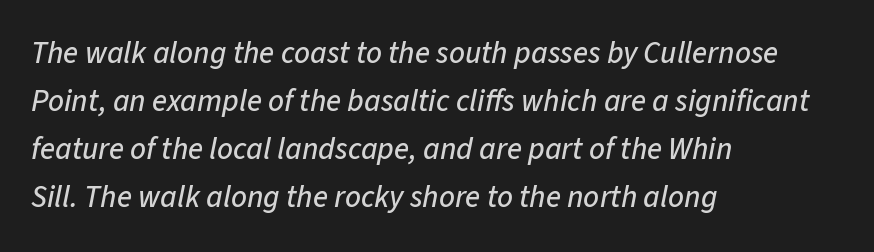
What's the leading like? Ordinary, nothing unusual. The line texture is even and compact thanks to regular tracking. Typeset ragged right — the left edge is the straight one. Just letters on the line, the space beneath them empty. The rendering uses natural spacing where letterforms have individual widths. Observe the lean: these are italic letterforms.
